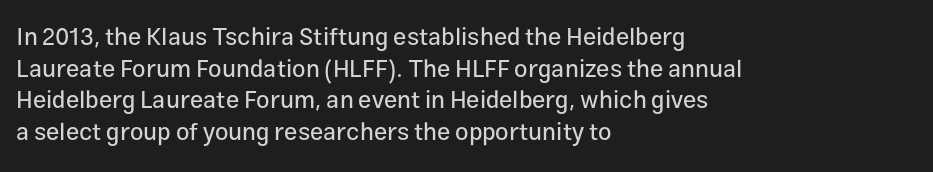
The letterforms sit shoulder to shoulder at normal distance. In terms of leading, this rendering sits right in the middle. The rendering anchors every line to the left-hand side. Style check: upright.
